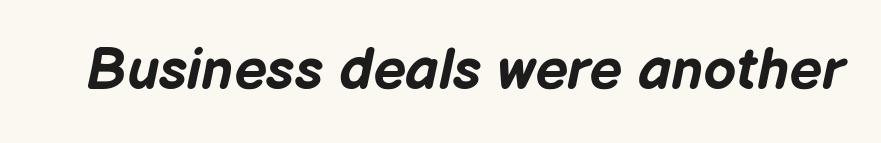
Q: Is the text bold? A: Yes.
Q: Is the text italic (slanted)? A: Yes, it leans right by about 12 degrees.
Q: Is the text underlined? A: No.
Q: Is the spacing between letters normal or unusually wide? A: Normal.
Q: Width (condensed, normal, or wide)? A: Normal.
Q: Stroke contrast? A: Low.
Q: x-height? A: Medium.
Q: Monospaced? A: No.
